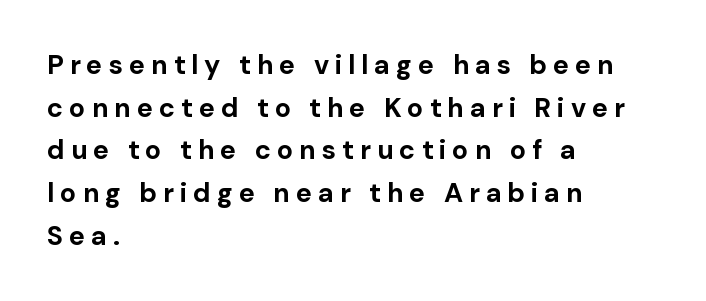
Underline: absent. The lines are quadded left. Italic? Not at all — the glyphs are vertical. Heft: maximum for text — a bold.
